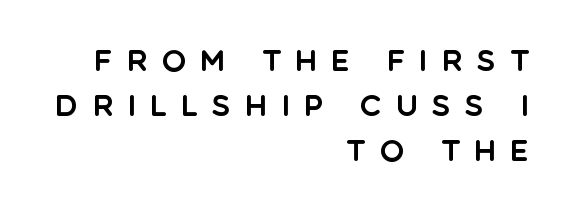
A typesetter would call this proportional, since set widths differ per character. Unlike a traditional serif, this face leaves its strokes unadorned. Visually the block forms a straight wall on the right and a jagged coastline on the left. Quick note: underline off. In terms of letterspacing, this is a distinctly airy, spread setting.
